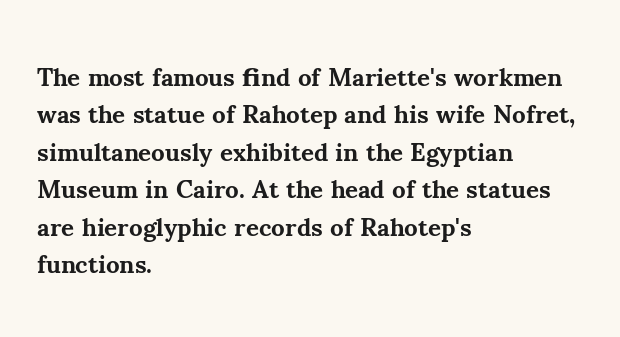
The image shows 25 px bold type, upright; set left-aligned, normal line spacing (1.5x), normal letter spacing, not underlined.
